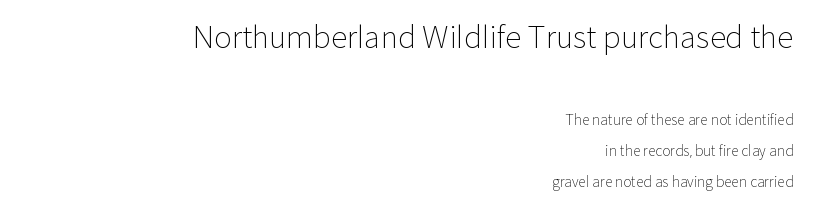
Q: Is the text bold? A: No.
Q: Is the text italic (slanted)? A: No, it is upright.
Q: Is the typeface a serif or a sans-serif typeface? A: Sans-serif.
Q: Is the text underlined? A: No.
Q: How is the paragraph aligned? A: Right-aligned.
Q: Is the spacing between letters normal or unusually wide? A: Normal.
Q: Is the spacing between lines tight, normal or loose? A: Loose.
Q: Which block of text is set in a larger size, the first (top) or the second (bottom)? A: The first (top) one.
Q: Width (condensed, normal, or wide)? A: Normal.
Q: Stroke contrast? A: Low.
Q: x-height? A: Medium.
Q: Monospaced? A: No.
